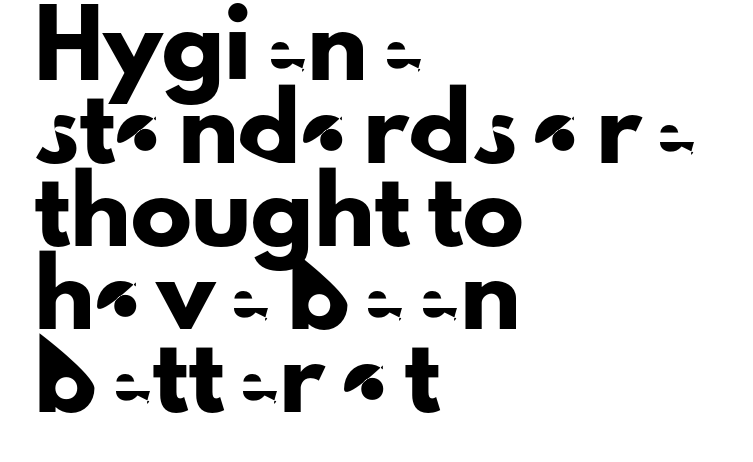
{"serif": "no", "italic": "no", "width": "normal", "stroke_contrast": "low", "x_height": "small", "monospaced": "no", "underline": "no", "align": "left", "line_spacing": "normal", "line_spacing_ratio": 1.36, "letter_spacing": "normal", "letter_spacing_em": 0.0, "glyph_px": 61}
